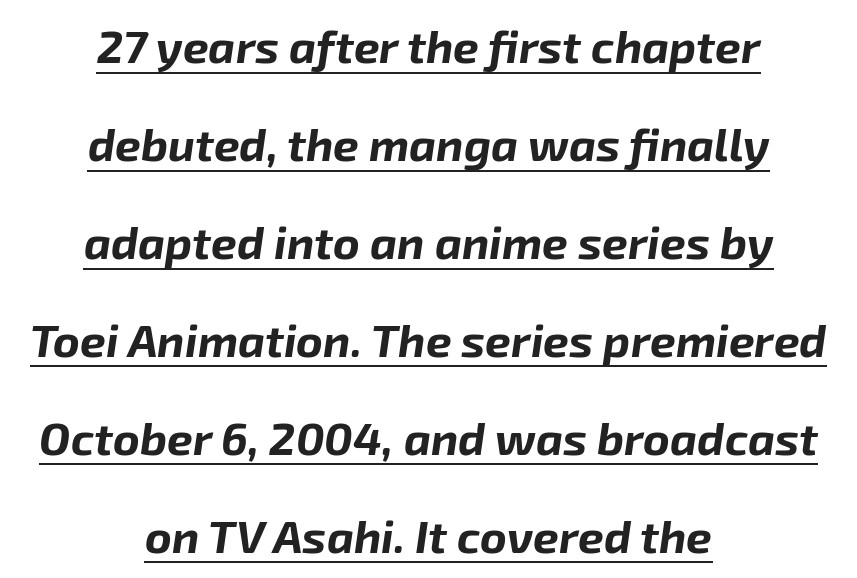
The image shows 46 px bold type, italic (leaning right); set centered, loose line spacing (2.13x), normal letter spacing, underlined; low stroke contrast and a medium x-height.
